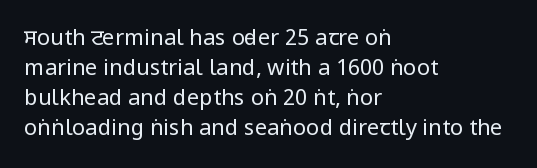
{"italic": "no", "bold": "no", "underline": "no", "align": "left", "line_spacing": "normal", "line_spacing_ratio": 1.36, "letter_spacing": "normal", "letter_spacing_em": 0.0, "glyph_px": 22}
